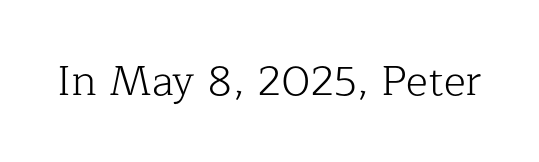
Stem width sits at or under what a default text font uses. Spacing verdict: proportional, widths tailored to each character. The foot of each line stays bare and open. These lines were composed using upright roman letters. No extra tracking has been applied to these lines. The glyphs in this specimen are seriffed.
